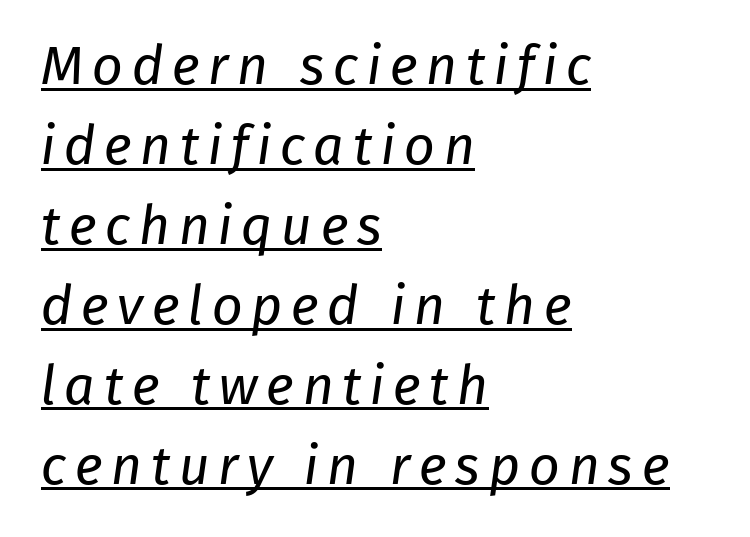
Each stroke keeps to a modest, everyday thickness or less. Somebody hit Ctrl+U on this one — the words are underlined. One glance says typical: line gaps are just what's usual. Stroke terminals: plain, sans-serif. Spacing verdict: proportional, widths tailored to each character. Line starts are locked; line ends wander.
